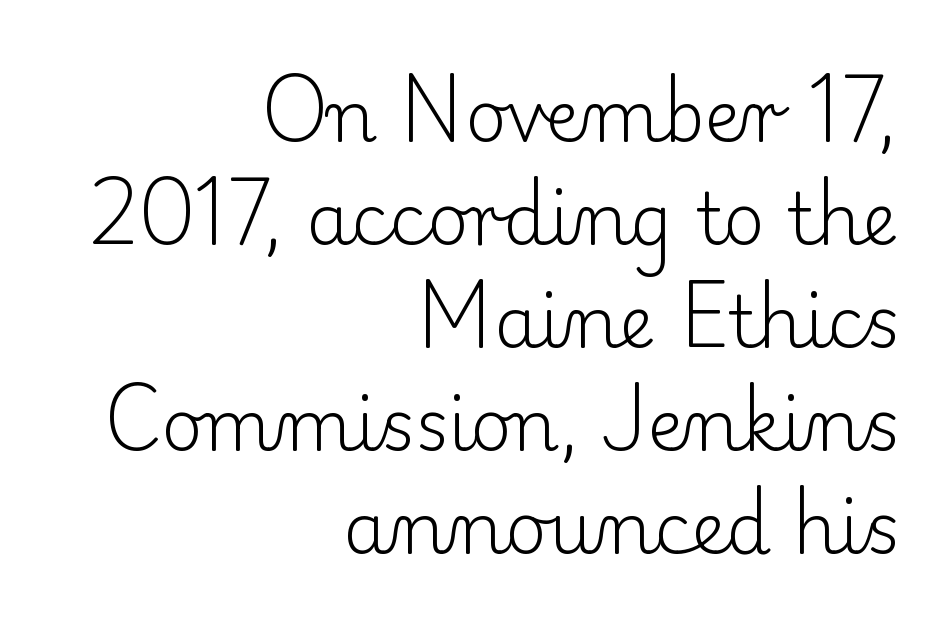
Stems and bowls with no extra thickness — not bold. The font's upright variant was chosen for this text. Quick note: underline off. Caption: multi-line text, flush right, ragged left. You could not count columns in this text — the font is proportionally spaced.
